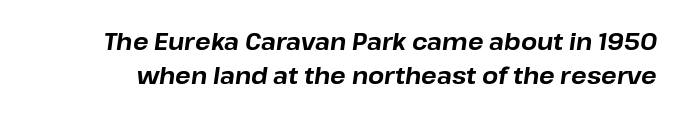
Q: Is the text bold? A: Yes.
Q: Is the text italic (slanted)? A: Yes, it leans right by about 8 degrees.
Q: Is the text underlined? A: No.
Q: Is the spacing between letters normal or unusually wide? A: Normal.
Q: Is the spacing between lines tight, normal or loose? A: Normal.
